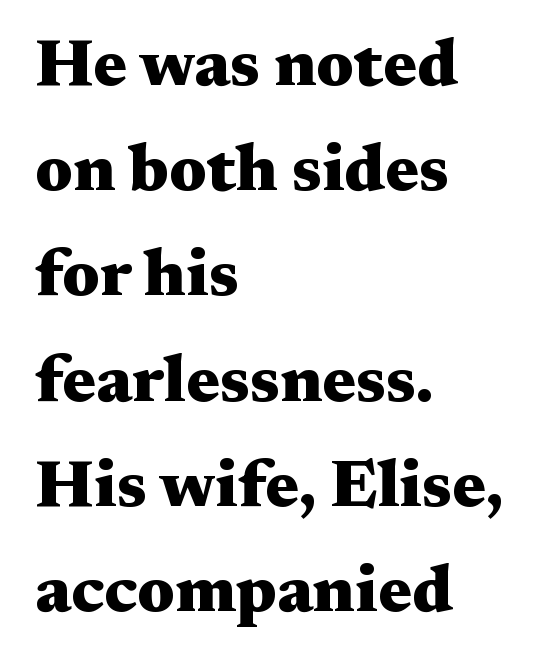
Do the letters lean? They stand straight. The passage shown has conventional tracking throughout. Thick stems and heavy bowls — unmistakably bold. The gap between lines stays unmarked.
